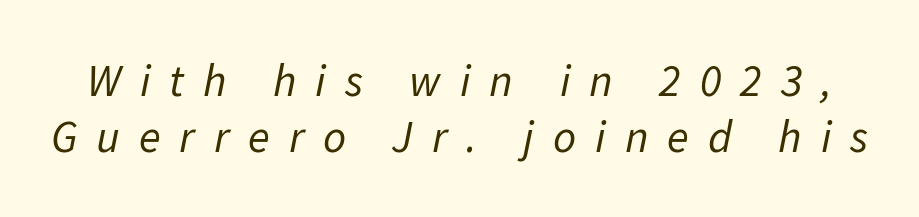
Nothing heavy about these letters — not bold at all. The rendering uses a moderate line-height, typical for paragraphs. The rendering applies a slant to the glyphs. Loose tracking; the words dissolve into strings of separated letters.
